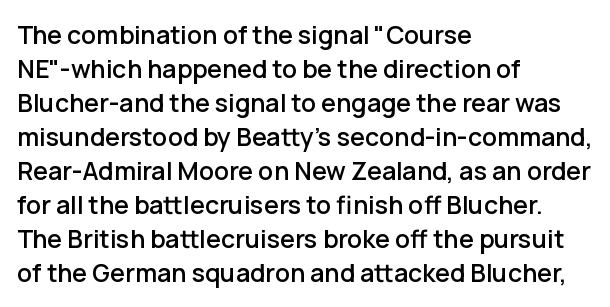
The image shows 25 px text type, upright; set left-aligned, normal line spacing (1.36x), normal letter spacing, not underlined.
